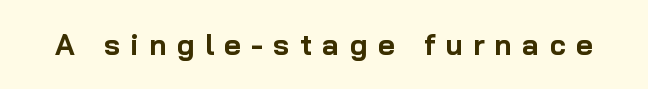
Loose tracking; the words dissolve into strings of separated letters. Glance below the letters and you will spot only blank space. These lines are rendered in a variable-pitch font. Ordinary non-slanted type is in use. The strokes are fattened all the way to bold.
